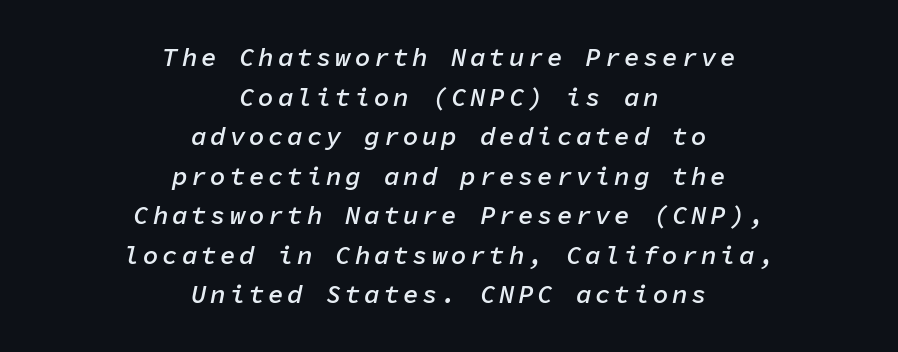
Q: Is the text bold? A: Semi-bold.
Q: Is the text italic (slanted)? A: Yes, it leans right by about 11 degrees.
Q: Is the text underlined? A: No.
Q: How is the paragraph aligned? A: Centered.
Q: Is the spacing between lines tight, normal or loose? A: Normal.
